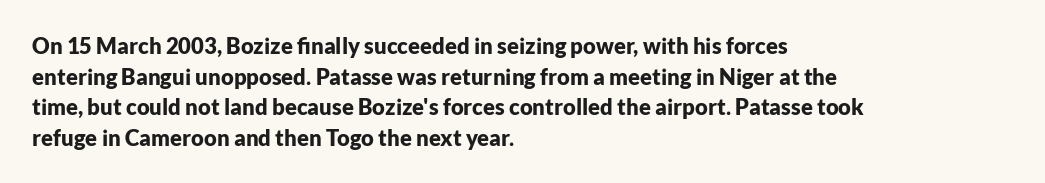
The image shows 22 px bold type, upright; set left-aligned, normal line spacing (1.39x), normal letter spacing, not underlined.
